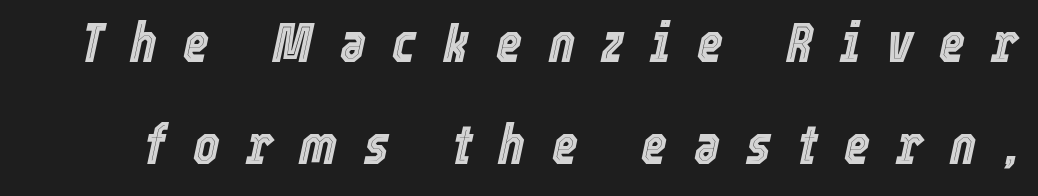
The image shows 56 px condensed type, italic (leaning right); set line spacing 1.82x, unusually wide letter spacing (+0.47 em), not underlined; a medium x-height.
